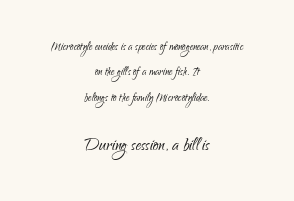
Q: Is the text bold? A: No.
Q: Is the text italic (slanted)? A: Yes.
Q: Is the text underlined? A: No.
Q: How is the paragraph aligned? A: Centered.
Q: Is the spacing between letters normal or unusually wide? A: Normal.
Q: Which block of text is set in a larger size, the first (top) or the second (bottom)? A: The second (bottom) one.
